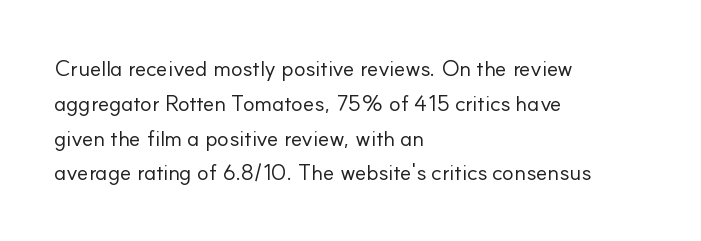
All the whitespace from short lines collects on the right. No extra tracking has been applied to these lines. Characters remain perfectly vertical along every line. The space beneath each line is pristine and unruled. Vertical stems look standard width or narrower in stroke.
